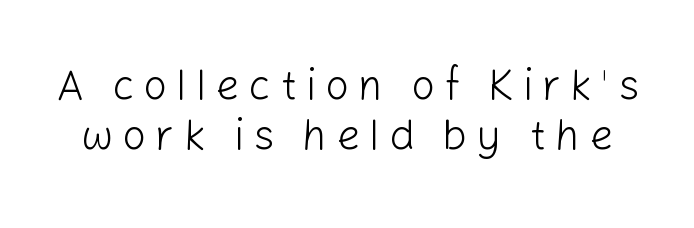
The image shows 42 px light sans-serif type, upright; set line spacing 1.2x, unusually wide letter spacing (+0.22 em), not underlined; low stroke contrast and a medium x-height.
